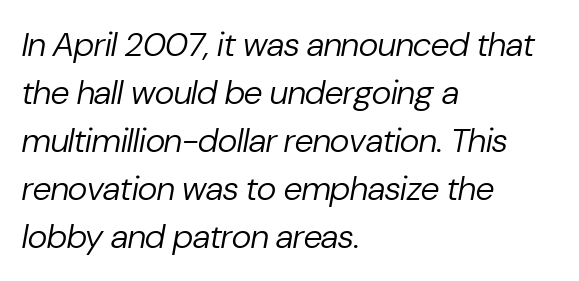
{"italic": "yes", "lean": "right", "slant_degrees": 10, "bold": "no", "weight": "regular", "width": "normal", "stroke_contrast": "low", "x_height": "medium", "monospaced": "no", "underline": "no", "align": "left", "line_spacing": "normal", "line_spacing_ratio": 1.41, "letter_spacing": "normal", "letter_spacing_em": 0.0, "glyph_px": 34}
